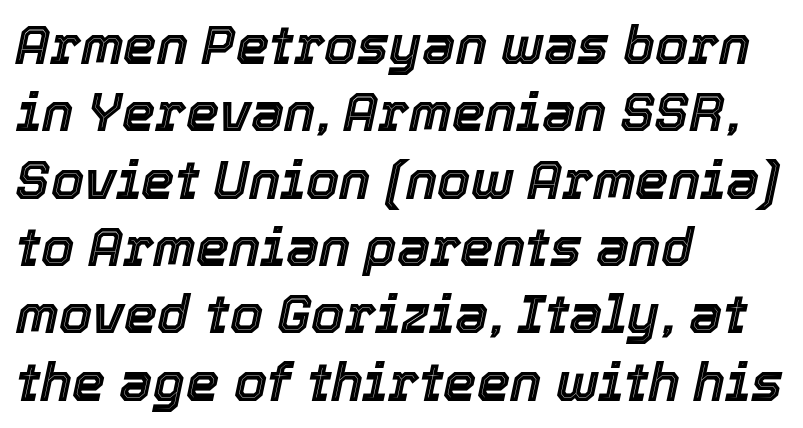
The letters advance in unequal steps, a hallmark of proportional type. Words appear dense and cohesive because spacing is normal. This sample uses an oblique cut, with every glyph tilted off the vertical. One-word summary of the alignment: left.
